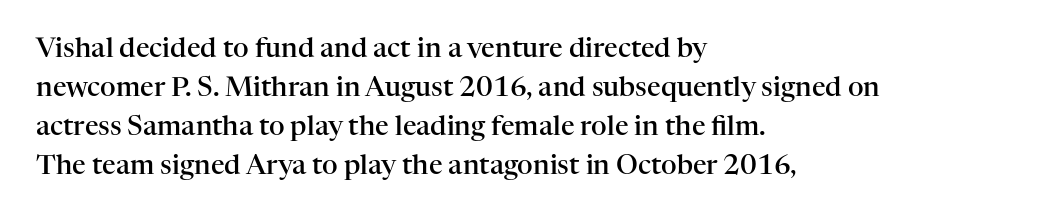
Horizontal alignment here is leftward, the default for most running prose. Semibold letterforms, between regular and bold. Each row of text sits above clean, open space. In terms of posture, this sample is upright. Rows of type keep a routine distance in the vertical direction.
